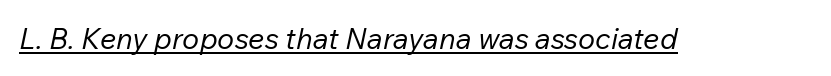
{"italic": "yes", "lean": "right", "slant_degrees": 12, "bold": "no", "weight": "regular", "width": "normal", "stroke_contrast": "low", "x_height": "medium", "monospaced": "no", "underline": "yes", "letter_spacing": "normal", "letter_spacing_em": 0.0, "glyph_px": 29}
